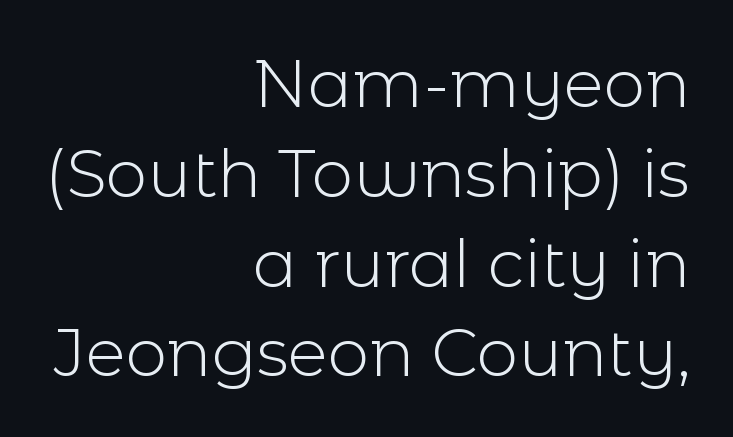
The type sits square on the baseline with zero lean. This sample uses plain, unmodified letter spacing. The space beneath each line is pristine and unruled. Character widths vary here, with narrow letters taking less room than wide ones. The lines in this sample share a right terminus and differ only in where they begin.
